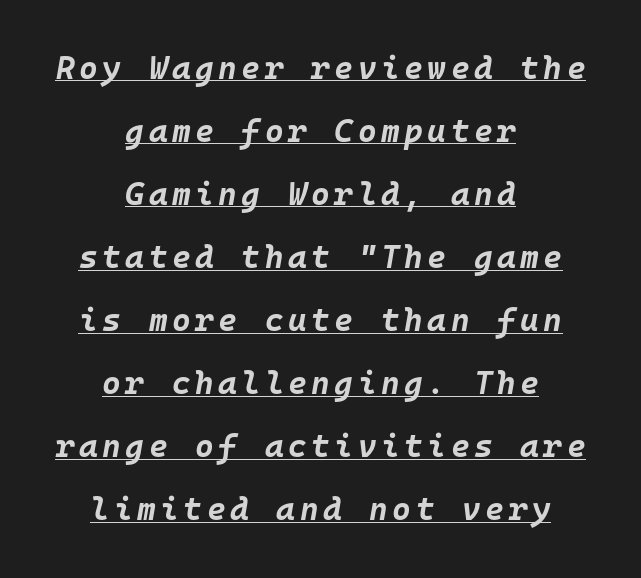
The image shows 32 px bold type, italic (leaning right), monospaced; set centered, loose line spacing (1.97x), underlined; low stroke contrast and a large x-height.
